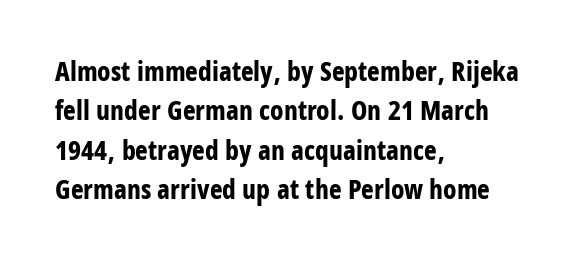
{"italic": "no", "bold": "yes", "underline": "no", "align": "left", "line_spacing": "normal", "line_spacing_ratio": 1.46, "letter_spacing": "normal", "letter_spacing_em": 0.0, "glyph_px": 27}
